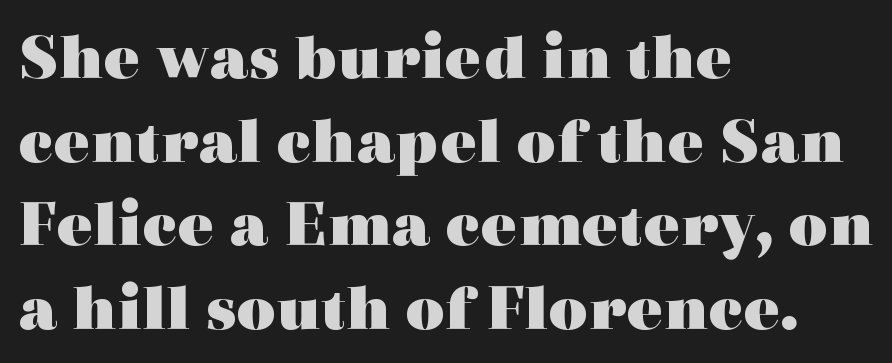
{"serif": "yes", "italic": "no", "bold": "yes", "weight": "heavy", "width": "wide", "x_height": "medium", "monospaced": "no", "underline": "no", "align": "left", "line_spacing_ratio": 1.23, "letter_spacing": "normal", "letter_spacing_em": 0.0, "glyph_px": 68}
